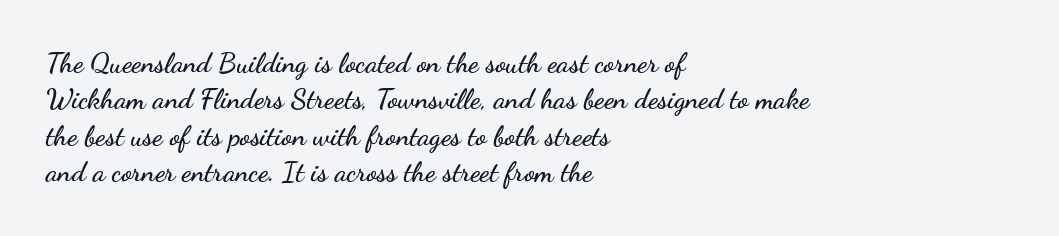
{"serif": "no", "width": "wide", "stroke_contrast": "low", "x_height": "small", "monospaced": "no", "underline": "no", "align": "left", "line_spacing": "normal", "line_spacing_ratio": 1.3, "letter_spacing": "normal", "letter_spacing_em": 0.0, "glyph_px": 28}
